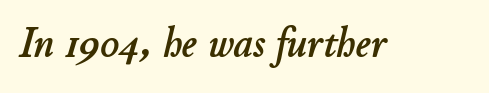
Q: Is the text italic (slanted)? A: Yes, it leans right by about 11 degrees.
Q: Is the text underlined? A: No.
Q: Is the spacing between letters normal or unusually wide? A: Normal.
Q: Width (condensed, normal, or wide)? A: Normal.
Q: Stroke contrast? A: Low.
Q: x-height? A: Small.
Q: Monospaced? A: No.
